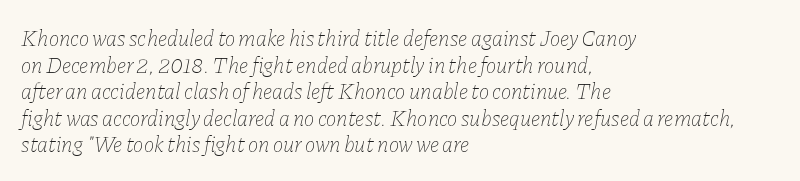
Q: Is the text bold? A: No.
Q: Is the text italic (slanted)? A: Yes, it leans right by about 11 degrees.
Q: Is the text underlined? A: No.
Q: How is the paragraph aligned? A: Left-aligned.
Q: Is the spacing between letters normal or unusually wide? A: Normal.
